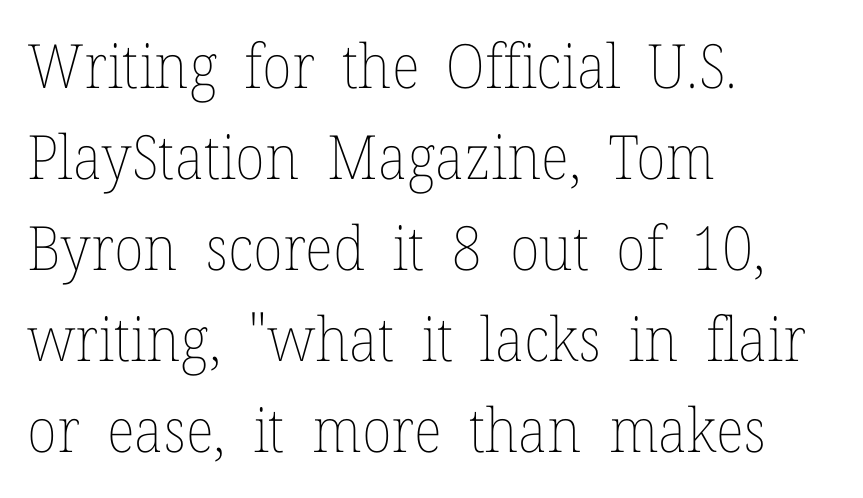
The image shows 61 px thin type, upright; set left-aligned, normal line spacing (1.49x), normal letter spacing, not underlined; low stroke contrast and a medium x-height.
